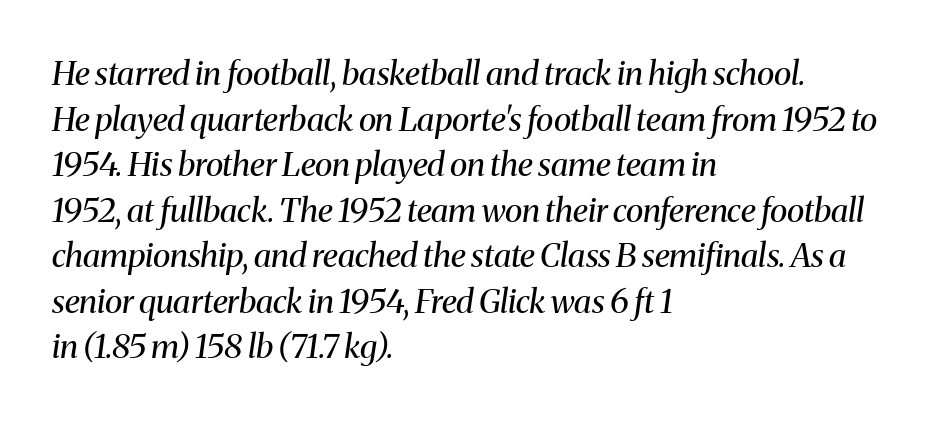
Alignment: flush left. Caption: standard tracking, unaltered. This sample uses a serif face. Tall strokes in this sample are angled rather than plumb.
